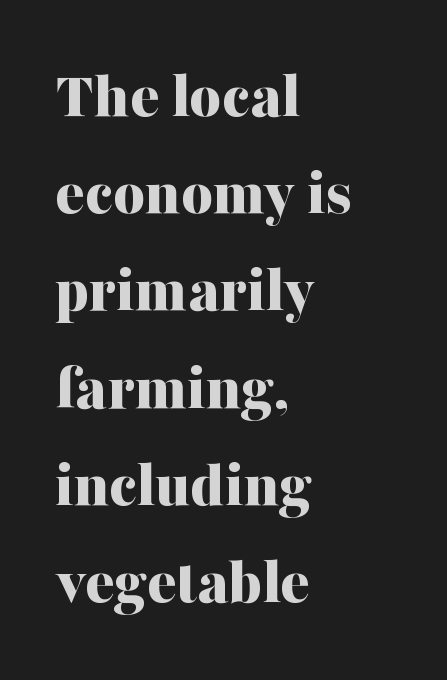
Are there feet on the stems? There are — it's a serif. The designer left line spacing at the default. The passage shown is typed in a proportional face where columns would drift. Clear beneath every line of the passage. Nobody touched the tracking dial on this one. A student would call this left alignment; a typographer would say flush left, rag right.
